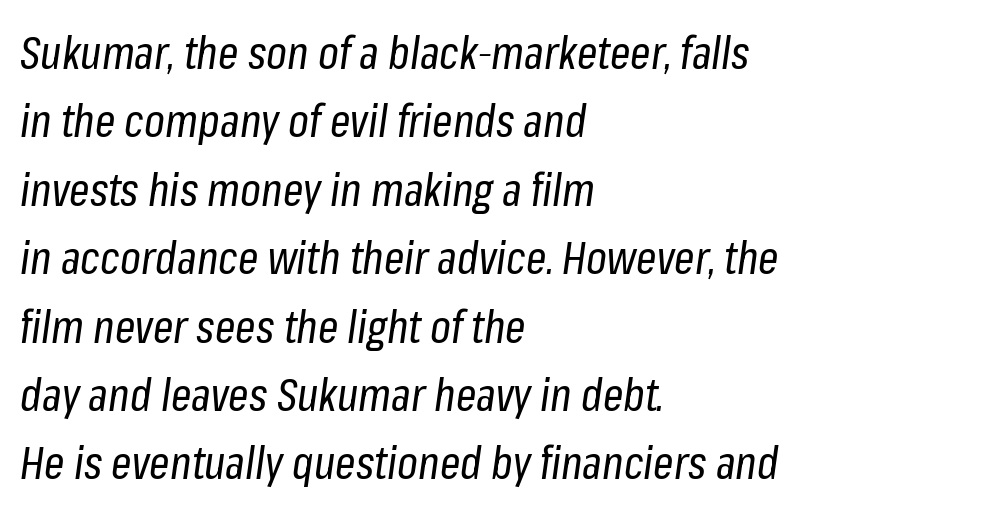
Reading down the block, your eye returns to a fixed left position each line. The line texture is even and compact thanks to regular tracking. Proportional: the letters do not fall into vertical columns. Tall strokes in this sample are angled rather than plumb.
